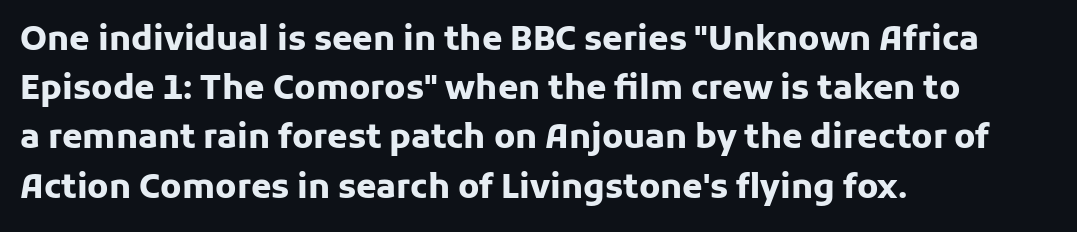
Q: Is the text bold? A: Yes.
Q: Is the text italic (slanted)? A: No, it is upright.
Q: Is the typeface a serif or a sans-serif typeface? A: Sans-serif.
Q: Is the text underlined? A: No.
Q: How is the paragraph aligned? A: Left-aligned.
Q: Is the spacing between letters normal or unusually wide? A: Normal.
Q: Is the spacing between lines tight, normal or loose? A: Normal.
Q: Width (condensed, normal, or wide)? A: Normal.
Q: Stroke contrast? A: Low.
Q: x-height? A: Medium.
Q: Monospaced? A: No.
